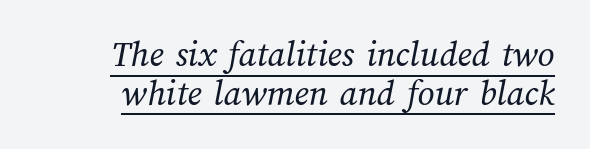
The image shows 37 px regular-weight type; set tight line spacing (1.05x), normal letter spacing, underlined; medium stroke contrast and a medium x-height.
